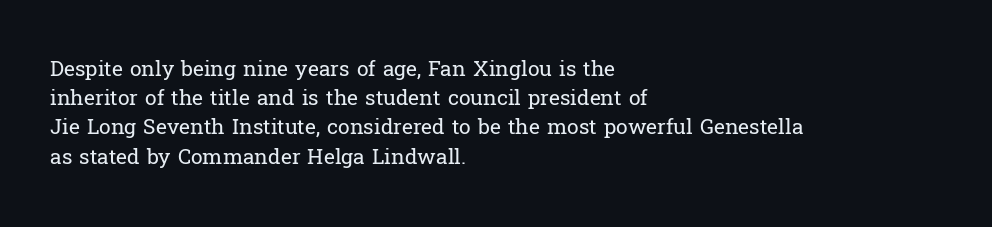
Q: Is the text bold? A: No.
Q: Is the text italic (slanted)? A: No, it is upright.
Q: Is the text underlined? A: No.
Q: How is the paragraph aligned? A: Left-aligned.
Q: Is the spacing between letters normal or unusually wide? A: Normal.
Q: Is the spacing between lines tight, normal or loose? A: Normal.
